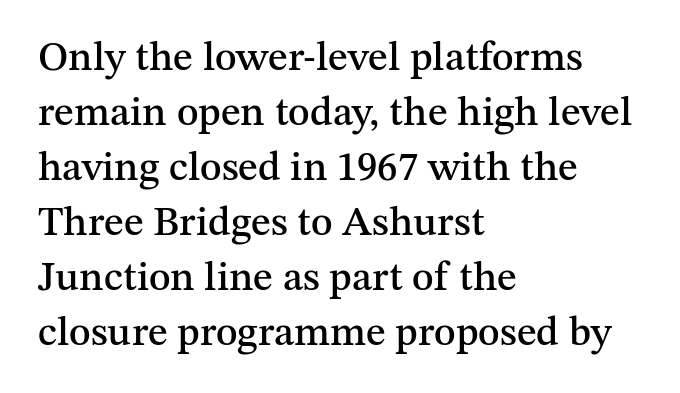
Q: Is the text italic (slanted)? A: No, it is upright.
Q: Is the typeface a serif or a sans-serif typeface? A: Serif.
Q: Is the text underlined? A: No.
Q: How is the paragraph aligned? A: Left-aligned.
Q: Is the spacing between letters normal or unusually wide? A: Normal.
Q: Is the spacing between lines tight, normal or loose? A: Normal.
Q: Width (condensed, normal, or wide)? A: Normal.
Q: Stroke contrast? A: Medium.
Q: x-height? A: Medium.
Q: Monospaced? A: No.
